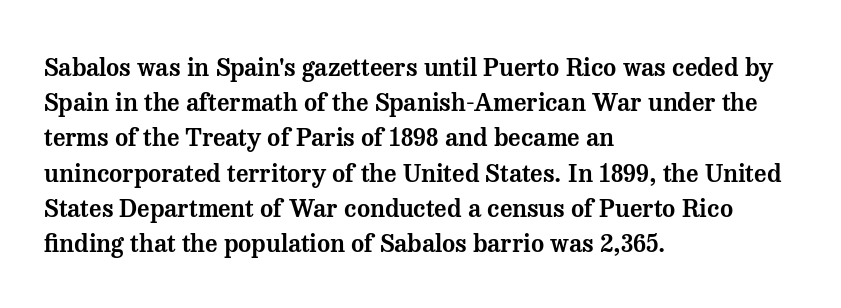
{"italic": "no", "underline": "no", "align": "left", "line_spacing": "normal", "line_spacing_ratio": 1.41, "letter_spacing": "normal", "letter_spacing_em": 0.0, "glyph_px": 25}
